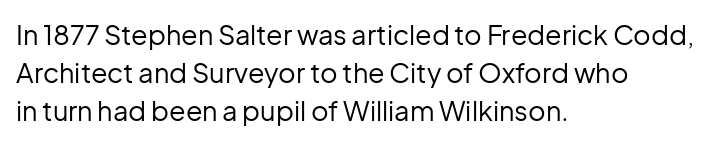
Q: Is the text bold? A: No.
Q: Is the text italic (slanted)? A: No, it is upright.
Q: Is the text underlined? A: No.
Q: How is the paragraph aligned? A: Left-aligned.
Q: Is the spacing between letters normal or unusually wide? A: Normal.
Q: Is the spacing between lines tight, normal or loose? A: Normal.
